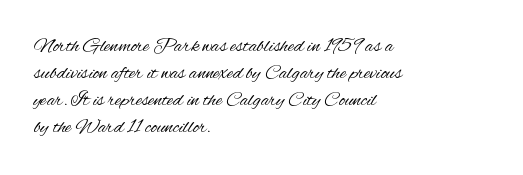
The image shows 20 px text type; set left-aligned, normal line spacing (1.35x), normal letter spacing, not underlined.
